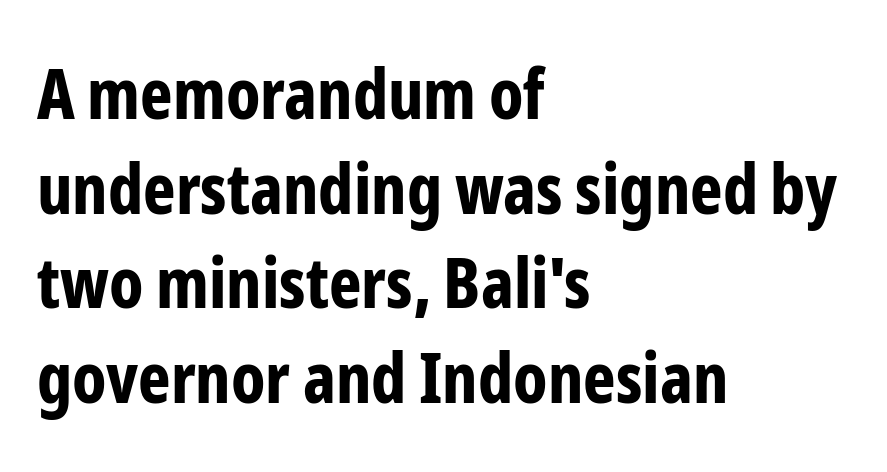
This rendering features lettering with no underline. In terms of leading, this rendering sits right in the middle. You can tell from the bare stems that sans-serif type was used. Is the letter spacing exaggerated? No — it looks like the ordinary default.
